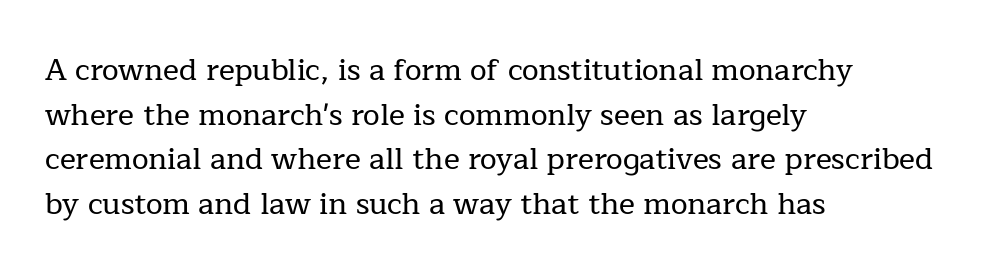
Nobody drew a line under any word here. The lettering holds an erect, upright posture throughout. The rendering uses natural spacing where letterforms have individual widths. A typesetter would call this zero additional tracking. The characters display serif detailing at their extremities.
